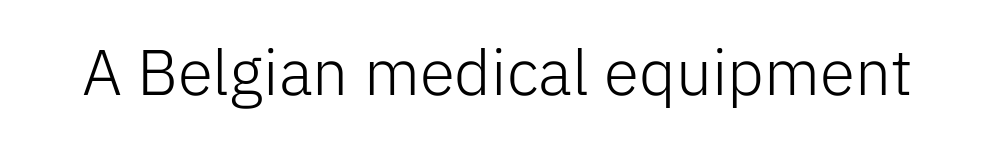
{"serif": "no", "italic": "no", "bold": "no", "weight": "light", "width": "normal", "stroke_contrast": "low", "x_height": "medium", "monospaced": "no", "underline": "no", "letter_spacing": "normal", "letter_spacing_em": 0.0, "glyph_px": 64}
